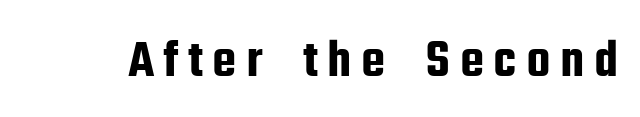
Q: Is the text italic (slanted)? A: No, it is upright.
Q: Is the typeface a serif or a sans-serif typeface? A: Sans-serif.
Q: Is the text underlined? A: No.
Q: Width (condensed, normal, or wide)? A: Condensed.
Q: Stroke contrast? A: Low.
Q: x-height? A: Medium.
Q: Monospaced? A: No.
